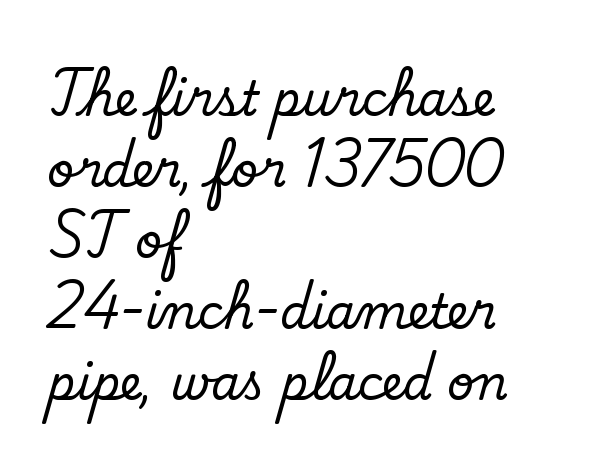
{"serif": "yes", "width": "normal", "stroke_contrast": "low", "x_height": "small", "monospaced": "no", "underline": "no", "align": "left", "line_spacing": "normal", "line_spacing_ratio": 1.51, "letter_spacing": "normal", "letter_spacing_em": 0.0, "glyph_px": 47}
